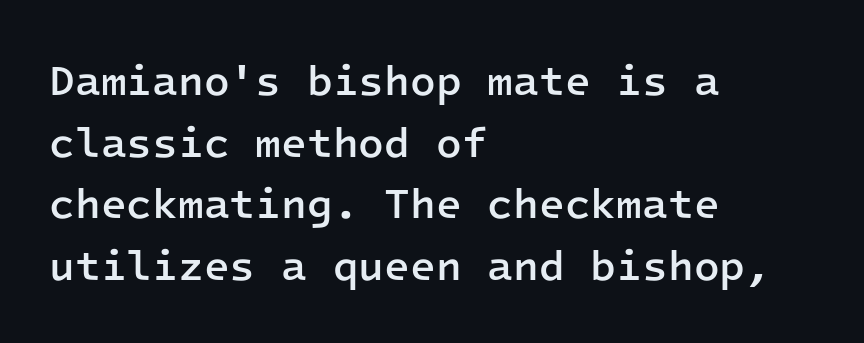
Q: Is the text bold? A: Semi-bold.
Q: Is the text italic (slanted)? A: No, it is upright.
Q: Is the typeface a serif or a sans-serif typeface? A: Sans-serif.
Q: Is the text underlined? A: No.
Q: How is the paragraph aligned? A: Left-aligned.
Q: Is the spacing between letters normal or unusually wide? A: Normal.
Q: Is the spacing between lines tight, normal or loose? A: Normal.
Q: Width (condensed, normal, or wide)? A: Normal.
Q: Stroke contrast? A: Low.
Q: x-height? A: Medium.
Q: Monospaced? A: Yes.
